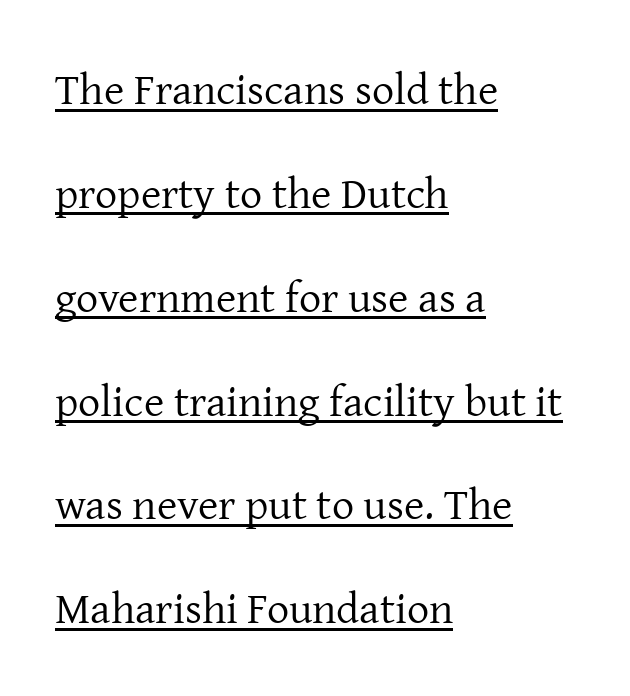
{"serif": "yes", "italic": "no", "bold": "no", "weight": "regular", "width": "normal", "stroke_contrast": "low", "x_height": "medium", "monospaced": "no", "underline": "yes", "align": "left", "line_spacing": "loose", "line_spacing_ratio": 2.36, "letter_spacing": "normal", "letter_spacing_em": 0.0, "glyph_px": 44}
